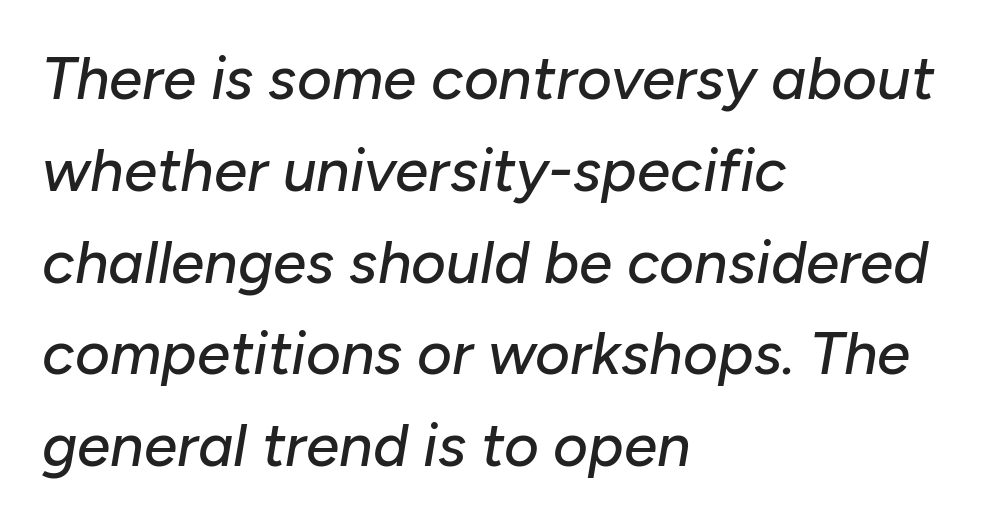
{"italic": "yes", "lean": "right", "slant_degrees": 10, "width": "normal", "stroke_contrast": "low", "x_height": "medium", "monospaced": "no", "underline": "no", "align": "left", "line_spacing": "normal", "line_spacing_ratio": 1.53, "letter_spacing": "normal", "letter_spacing_em": 0.0, "glyph_px": 60}
